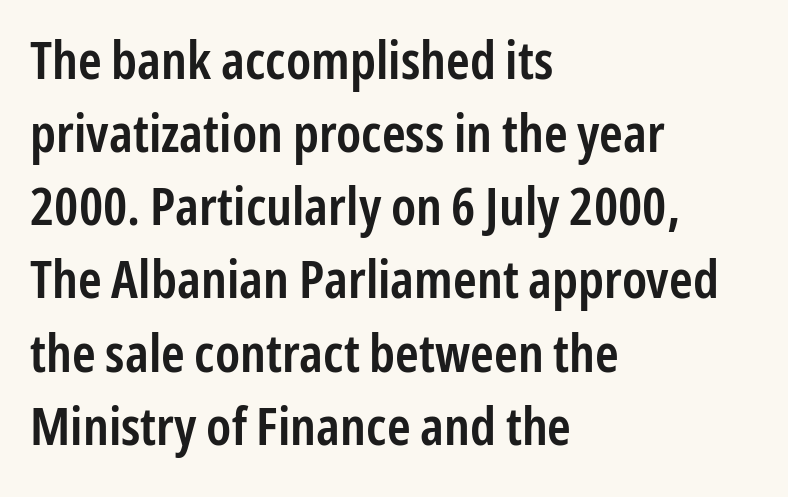
{"serif": "no", "italic": "no", "bold": "semi", "weight": "semibold", "width": "condensed", "stroke_contrast": "low", "x_height": "medium", "monospaced": "no", "underline": "no", "align": "left", "line_spacing": "normal", "line_spacing_ratio": 1.38, "letter_spacing": "normal", "letter_spacing_em": 0.0, "glyph_px": 53}
